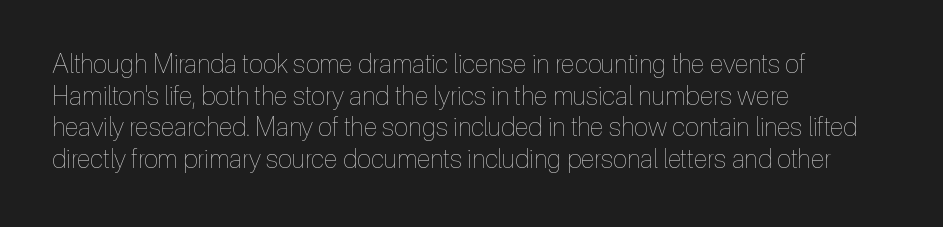
Q: Is the text bold? A: No.
Q: Is the text italic (slanted)? A: No, it is upright.
Q: Is the text underlined? A: No.
Q: How is the paragraph aligned? A: Left-aligned.
Q: Is the spacing between letters normal or unusually wide? A: Normal.
